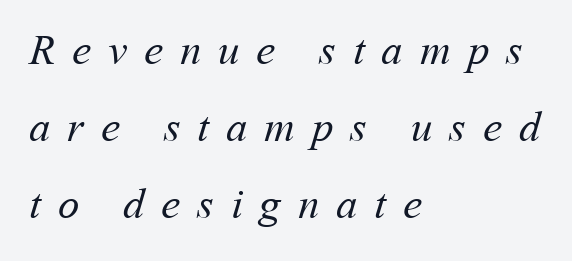
The image shows 43 px regular-weight type; set left-aligned, line spacing 1.79x, unusually wide letter spacing (+0.39 em), not underlined; medium stroke contrast and a medium x-height.
